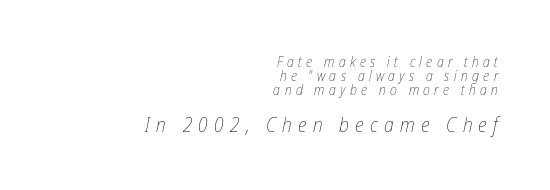
Reading top to bottom, the characters get bigger at the block break. Unbolded letterforms with no extra heft. These lines huddle together more closely than default settings would place them. Rendered with sloped, italic letterforms.
